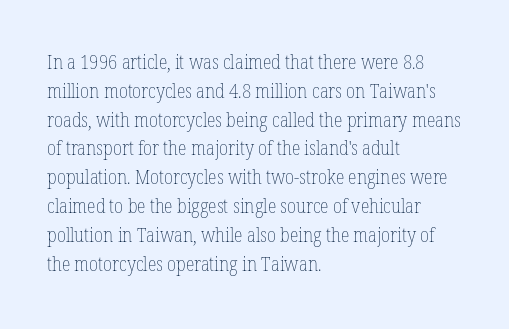
{"italic": "no", "bold": "no", "underline": "no", "align": "left", "line_spacing": "normal", "line_spacing_ratio": 1.44, "letter_spacing": "normal", "letter_spacing_em": 0.0, "glyph_px": 20}
